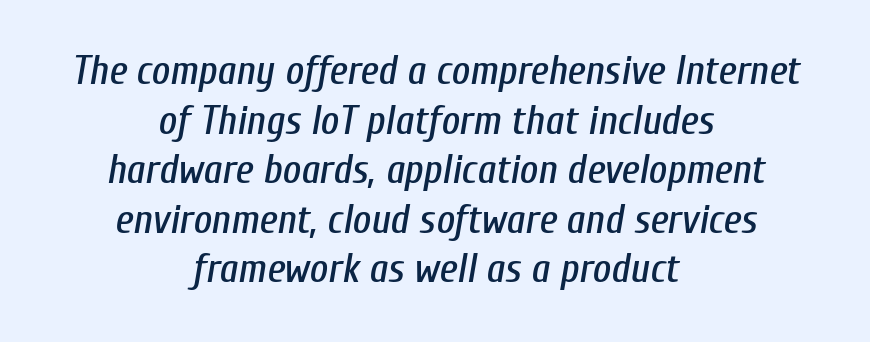
{"italic": "yes", "lean": "right", "slant_degrees": 10, "width": "condensed", "stroke_contrast": "low", "x_height": "medium", "monospaced": "no", "underline": "no", "align": "center", "line_spacing_ratio": 1.24, "letter_spacing": "normal", "letter_spacing_em": 0.0, "glyph_px": 40}
